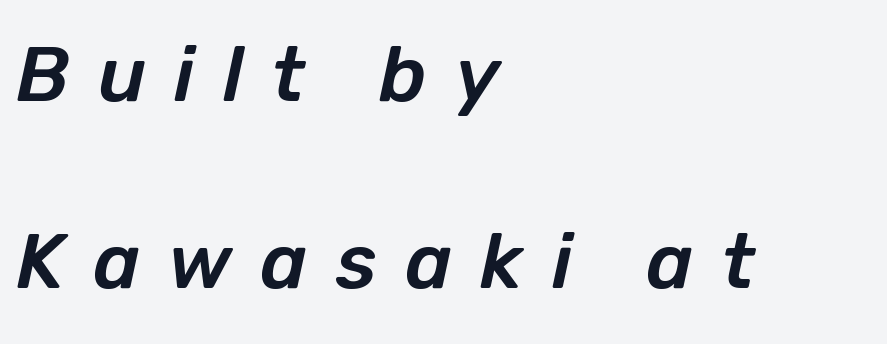
Compared with a centered layout, this one pins lines to the left instead. The passage shown stacks its lines with a broad gap. These lines have a slow, spaced-out rhythm from letter to letter. The words here are not underlined. Here the designer chose a conventional face with non-uniform glyph widths.
